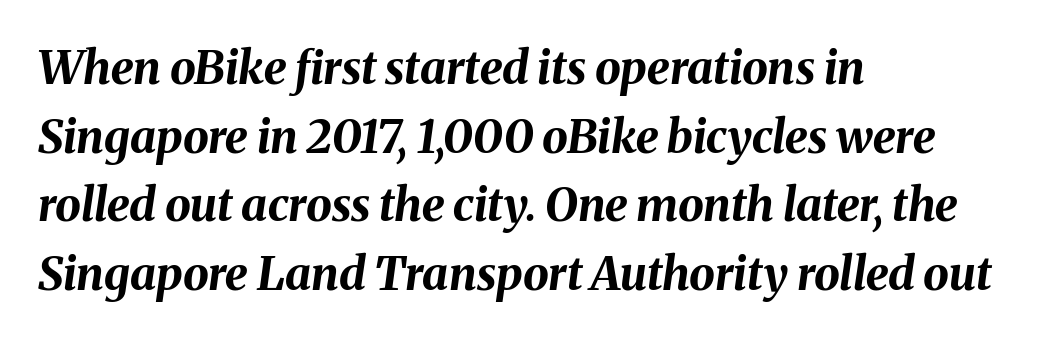
Q: Is the text bold? A: Yes.
Q: Is the text italic (slanted)? A: Yes, it leans right by about 8 degrees.
Q: Is the text underlined? A: No.
Q: How is the paragraph aligned? A: Left-aligned.
Q: Is the spacing between letters normal or unusually wide? A: Normal.
Q: Is the spacing between lines tight, normal or loose? A: Normal.
Q: Width (condensed, normal, or wide)? A: Normal.
Q: Stroke contrast? A: Medium.
Q: x-height? A: Medium.
Q: Monospaced? A: No.
